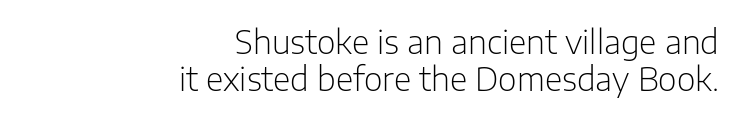
These lines are composed in type without serifs. Students, note that the glyphs here touch the page at normal intervals. Posture: straight, roman, zero tilt. Words float on clear page, feet unadorned. Compared with a typical body face, this is equally light or lighter still.
